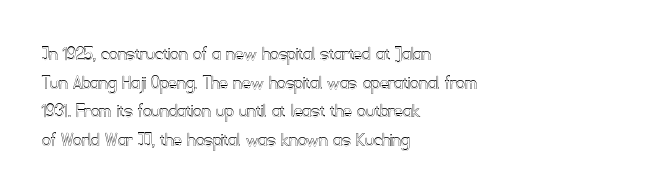
The rendering keeps characters at their native spacing. Does the lettering tilt? It doesn't — this is upright. Descender tails drop into unmarked territory. The lines sit at an ordinary, default distance from one another. One-word summary of the alignment: left.
